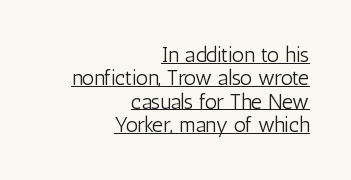
The image shows 21 px text type, upright; set right-aligned, tight line spacing (1.11x), normal letter spacing, underlined.
